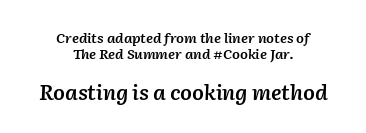
Q: Is the text bold? A: Semi-bold.
Q: Is the text italic (slanted)? A: Yes, it leans right by about 2 degrees.
Q: Is the text underlined? A: No.
Q: How is the paragraph aligned? A: Centered.
Q: Is the spacing between letters normal or unusually wide? A: Normal.
Q: Is the spacing between lines tight, normal or loose? A: Tight.
Q: Which block of text is set in a larger size, the first (top) or the second (bottom)? A: The second (bottom) one.
